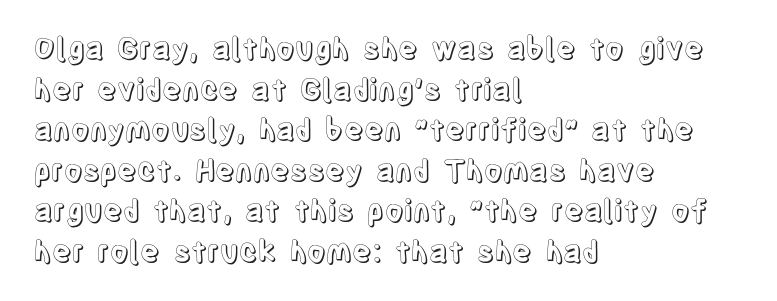
Q: Is the text italic (slanted)? A: No, it is upright.
Q: Is the text underlined? A: No.
Q: How is the paragraph aligned? A: Left-aligned.
Q: Is the spacing between letters normal or unusually wide? A: Normal.
Q: Is the spacing between lines tight, normal or loose? A: Normal.
Q: Width (condensed, normal, or wide)? A: Condensed.
Q: x-height? A: Large.
Q: Monospaced? A: No.
